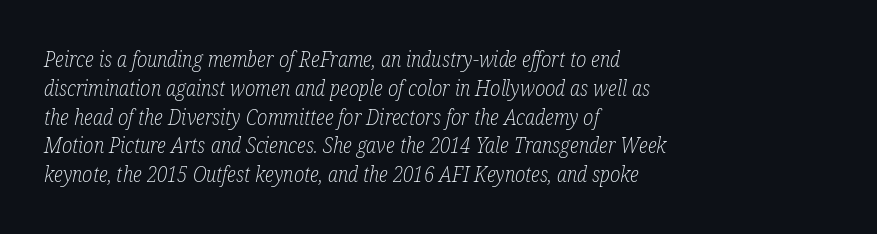
Q: Is the text bold? A: No.
Q: Is the text italic (slanted)? A: Yes, it leans right by about 12 degrees.
Q: Is the text underlined? A: No.
Q: How is the paragraph aligned? A: Left-aligned.
Q: Is the spacing between letters normal or unusually wide? A: Normal.
Q: Is the spacing between lines tight, normal or loose? A: Normal.
